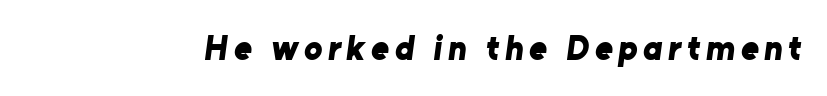
The passage shown is not underscored anywhere. This is heavy type, rendered in bold. Note the varied advance widths — an 'i' is clearly narrower than an 'm'. You can tell from the bare stems that sans-serif type was used.
